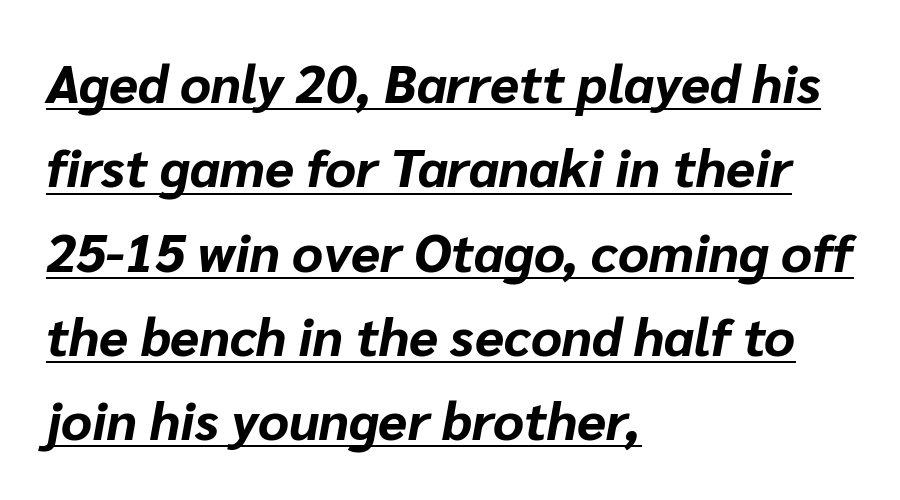
Does a line run under the words? Yes, clearly. The rows are spaced the way most documents space them. Is the type slanted? Yes — the strokes lean at a clear angle. Its strokes are broad and dark, the hallmark of bold type. Varying glyph widths throughout — classic text-font behaviour. Compared with typical body copy, the letter spacing here is the same.
